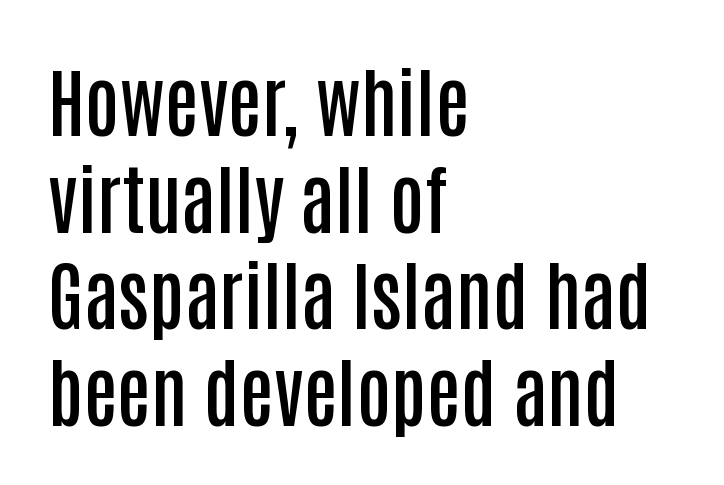
{"serif": "no", "italic": "no", "bold": "semi", "weight": "semibold", "width": "condensed", "stroke_contrast": "low", "x_height": "large", "monospaced": "no", "underline": "no", "align": "left", "line_spacing": "normal", "line_spacing_ratio": 1.27, "letter_spacing": "normal", "letter_spacing_em": 0.0, "glyph_px": 76}
